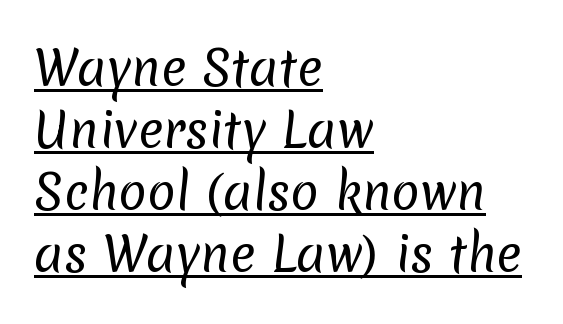
The image shows 47 px regular-weight sans-serif type; set left-aligned, normal line spacing (1.32x), normal letter spacing, underlined; low stroke contrast and a medium x-height.
